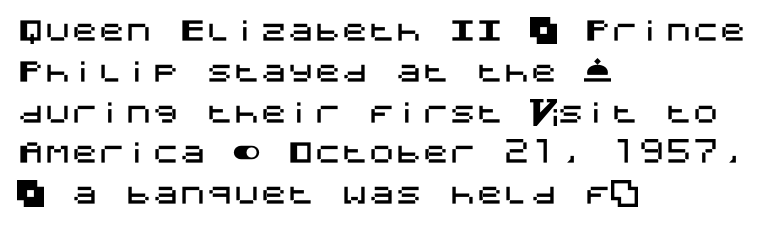
The typography opts for an upright posture over an oblique one. Descenders hang freely into open space. The rag falls on the right side of this text block. No extra tracking has been applied to these lines. Does the leading feel generous? No, just average.
